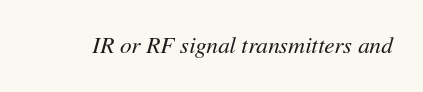
The image shows 23 px text type, italic (leaning right); set normal letter spacing, not underlined.
